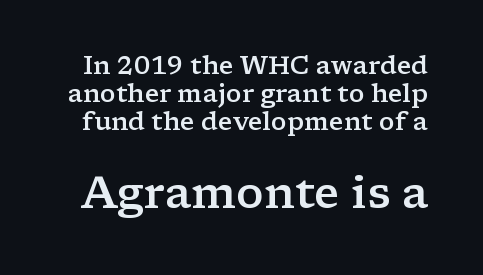
{"serif": "yes", "italic": "no", "bold": "semi", "weight": "semibold", "width": "wide", "stroke_contrast": "low", "x_height": "medium", "monospaced": "no", "underline": "no", "line_spacing": "tight", "line_spacing_ratio": 1.13, "letter_spacing": "normal", "letter_spacing_em": 0.0, "larger_block": "second", "size_ratio": 1.76, "glyph_px": 44}
